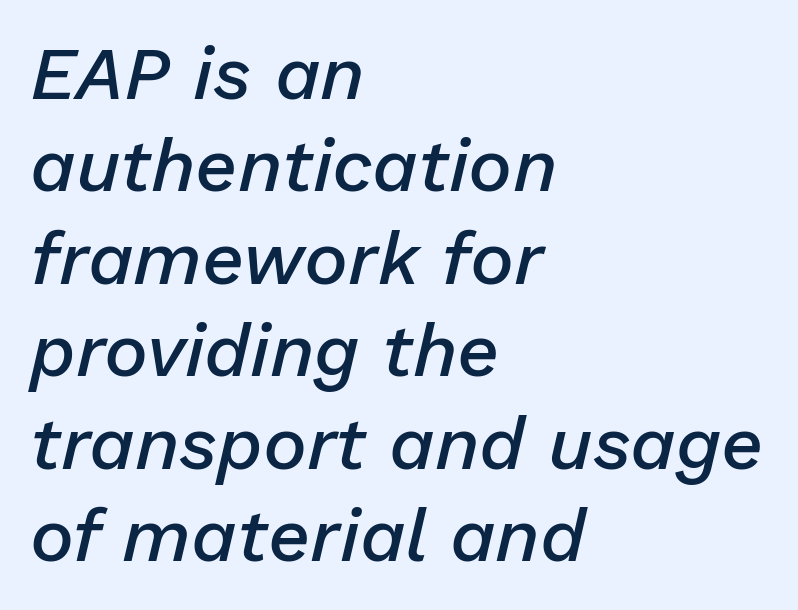
These lines were composed using italics. Students, observe: this is what conventionally led text looks like. This sample has the flowing, uneven cadence of proportional lettering. Underline: absent.
